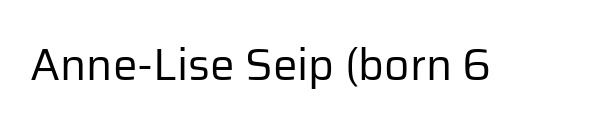
The image shows 44 px regular-weight sans-serif type, upright; set normal letter spacing, not underlined; low stroke contrast and a medium x-height.
